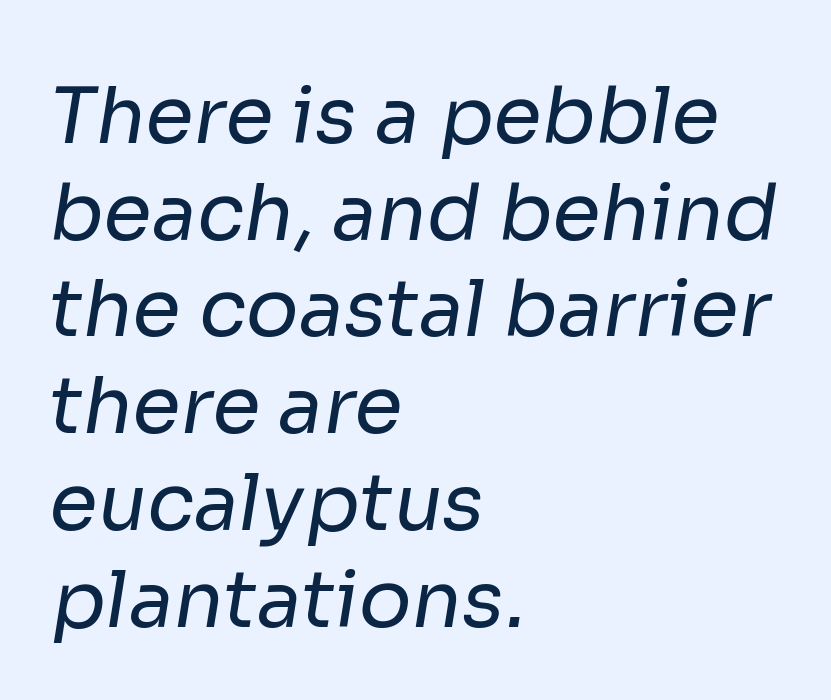
{"serif": "no", "bold": "no", "weight": "regular", "width": "normal", "stroke_contrast": "low", "x_height": "medium", "monospaced": "no", "underline": "no", "align": "left", "line_spacing_ratio": 1.24, "letter_spacing": "normal", "letter_spacing_em": 0.0, "glyph_px": 78}
